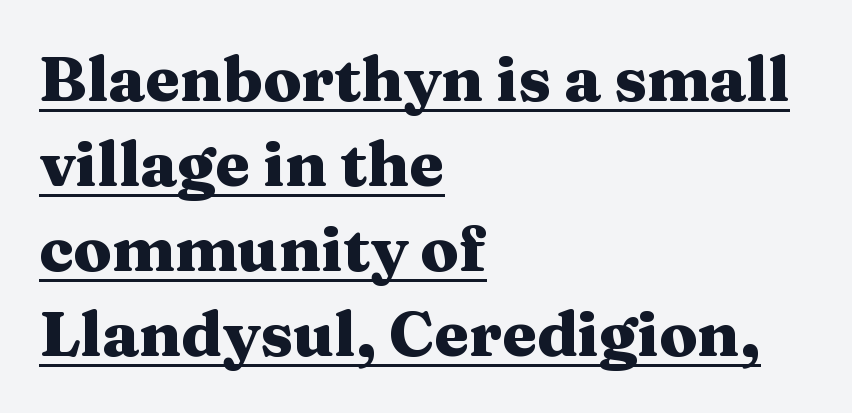
Q: Is the text bold? A: Yes.
Q: Is the text italic (slanted)? A: No, it is upright.
Q: Is the typeface a serif or a sans-serif typeface? A: Serif.
Q: Is the text underlined? A: Yes.
Q: How is the paragraph aligned? A: Left-aligned.
Q: Is the spacing between letters normal or unusually wide? A: Normal.
Q: Is the spacing between lines tight, normal or loose? A: Normal.
Q: Width (condensed, normal, or wide)? A: Wide.
Q: Stroke contrast? A: Medium.
Q: x-height? A: Medium.
Q: Monospaced? A: No.
